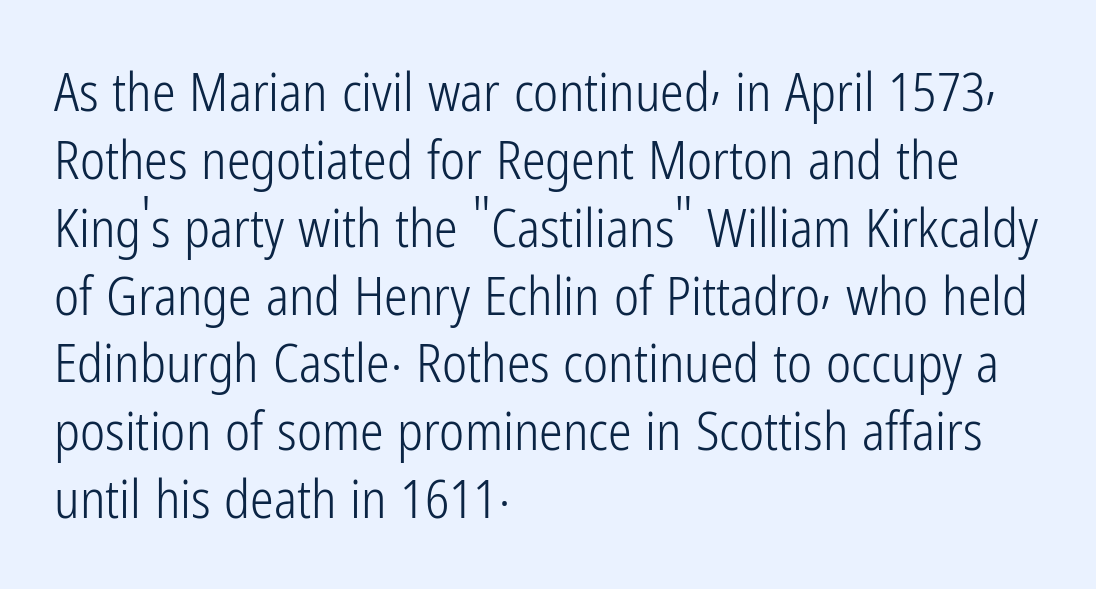
The image shows 53 px light, condensed sans-serif type, upright; set left-aligned, normal line spacing (1.28x), normal letter spacing, not underlined; low stroke contrast and a medium x-height.
